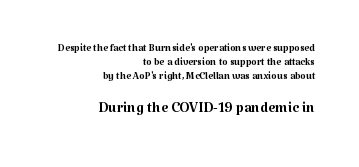
The image shows 20 px text type, upright; set right-aligned, tight line spacing (1.0x), normal letter spacing, not underlined; the second (bottom) block is 1.43x larger.
